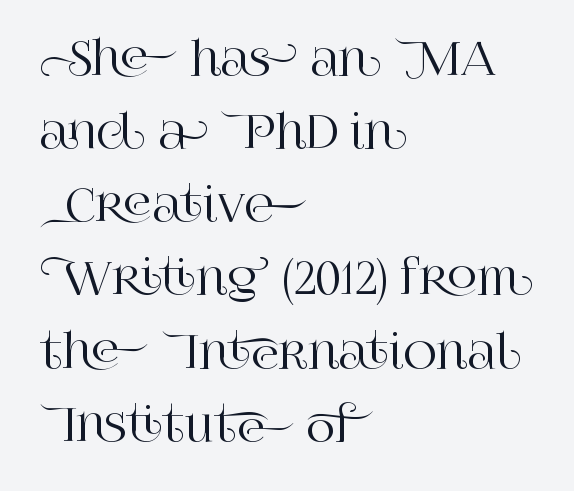
The image shows 46 px serif type, upright; set left-aligned, normal line spacing (1.59x), normal letter spacing, not underlined; high stroke contrast and a large x-height.
